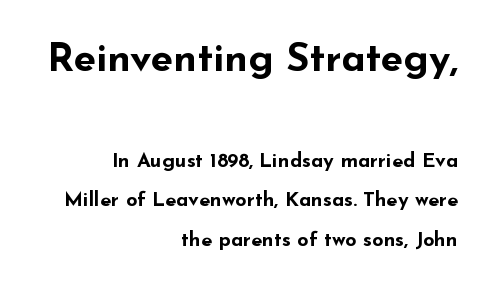
{"serif": "no", "italic": "no", "bold": "yes", "weight": "bold", "width": "wide", "stroke_contrast": "low", "x_height": "small", "monospaced": "no", "underline": "no", "align": "right", "line_spacing": "loose", "line_spacing_ratio": 1.97, "letter_spacing": "normal", "letter_spacing_em": 0.0, "larger_block": "first", "size_ratio": 2.0, "glyph_px": 40}
